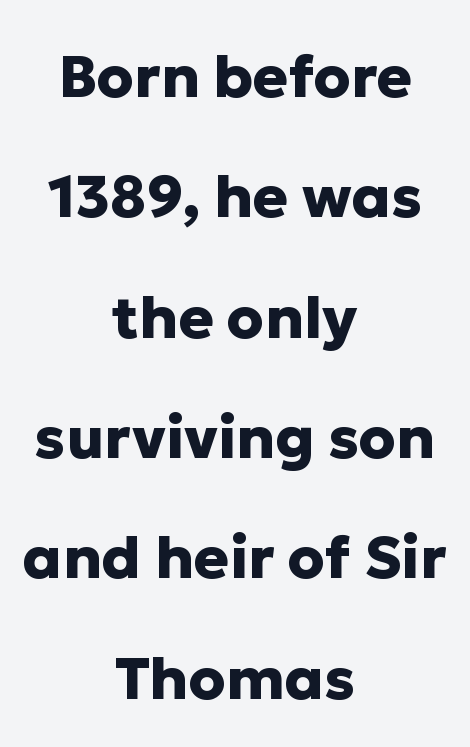
{"serif": "no", "italic": "no", "bold": "yes", "weight": "heavy", "width": "normal", "stroke_contrast": "low", "x_height": "medium", "monospaced": "no", "underline": "no", "align": "center", "line_spacing": "loose", "line_spacing_ratio": 2.04, "letter_spacing": "normal", "letter_spacing_em": 0.0, "glyph_px": 59}
